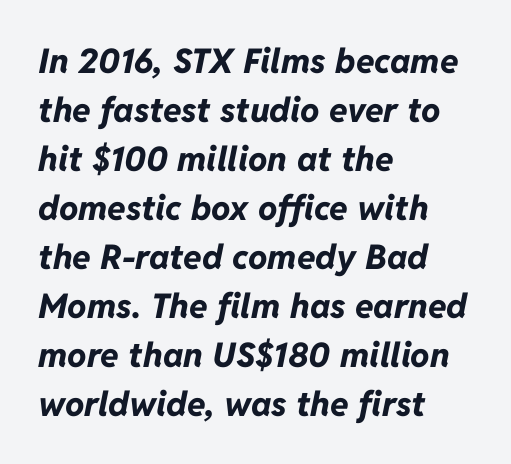
{"italic": "yes", "lean": "right", "slant_degrees": 11, "bold": "yes", "weight": "bold", "width": "normal", "stroke_contrast": "low", "x_height": "medium", "monospaced": "no", "underline": "no", "align": "left", "line_spacing": "normal", "line_spacing_ratio": 1.44, "letter_spacing": "normal", "letter_spacing_em": 0.0, "glyph_px": 34}
